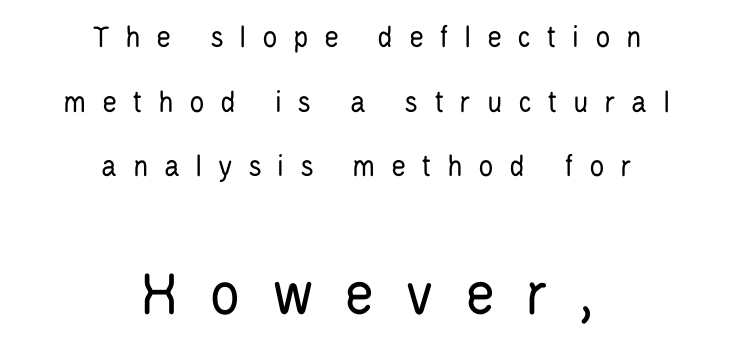
Q: Is the text bold? A: No.
Q: Is the text italic (slanted)? A: No, it is upright.
Q: Is the typeface a serif or a sans-serif typeface? A: Sans-serif.
Q: Is the text underlined? A: No.
Q: How is the paragraph aligned? A: Centered.
Q: Is the spacing between letters normal or unusually wide? A: Unusually wide.
Q: Is the spacing between lines tight, normal or loose? A: Loose.
Q: Which block of text is set in a larger size, the first (top) or the second (bottom)? A: The second (bottom) one.
Q: Width (condensed, normal, or wide)? A: Condensed.
Q: Stroke contrast? A: Low.
Q: x-height? A: Large.
Q: Monospaced? A: No.
